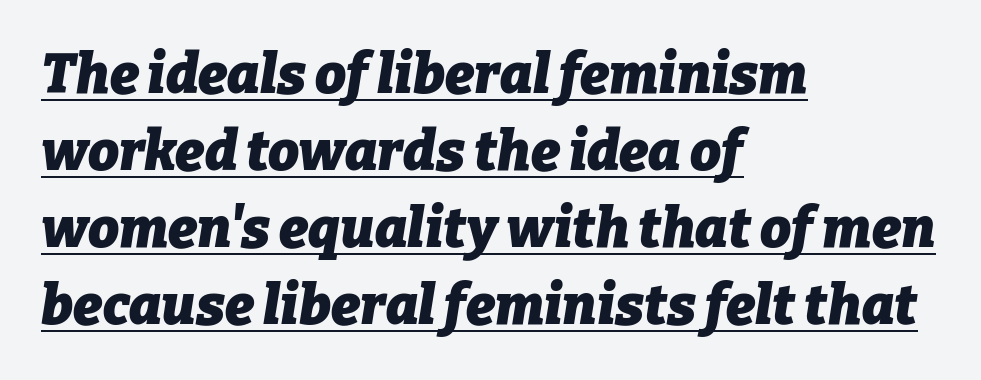
The font's italic variant was chosen for this text. This is underlined copy, the kind a proofreader might mark for attention. One glance says typical: line gaps are just what's usual. The text block is weighted toward the left margin, trailing off unevenly rightward.
